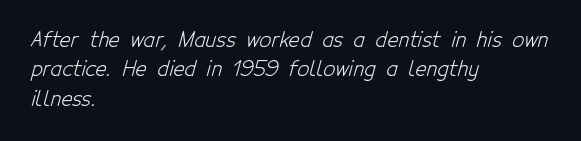
In terms of letterspacing, this is plain default setting. Just letters on the line, the space beneath them empty. Layout note: lines flush left. Stroke mass is kept to a normal reading level or below. The vertical gap from one line to the next is medium.
